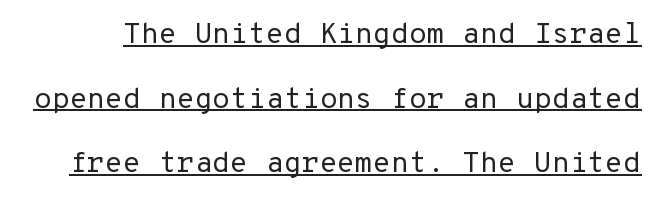
{"serif": "no", "italic": "no", "bold": "no", "weight": "regular", "width": "normal", "stroke_contrast": "low", "x_height": "medium", "underline": "yes", "line_spacing": "loose", "line_spacing_ratio": 2.23, "letter_spacing": "normal", "letter_spacing_em": 0.0, "glyph_px": 29}
